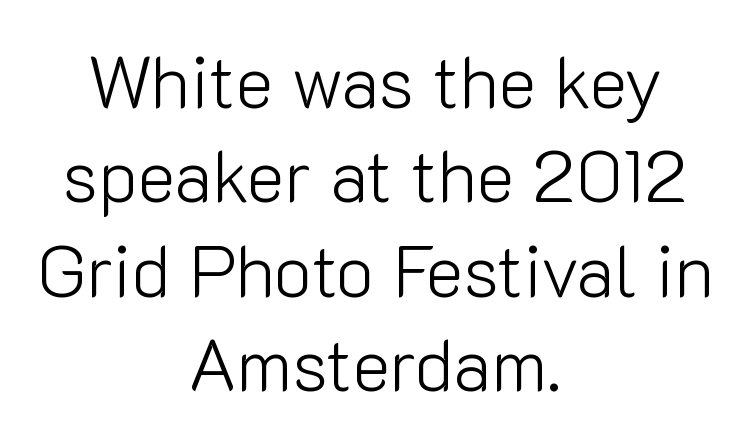
You can tell it's not italic because the verticals are truly vertical. Clear beneath every line of the passage. Interline gaps are of average width in this sample. The face used here is proportionally spaced, like ordinary book or web type. The gaps between neighbouring characters are ordinary and unremarkable.
